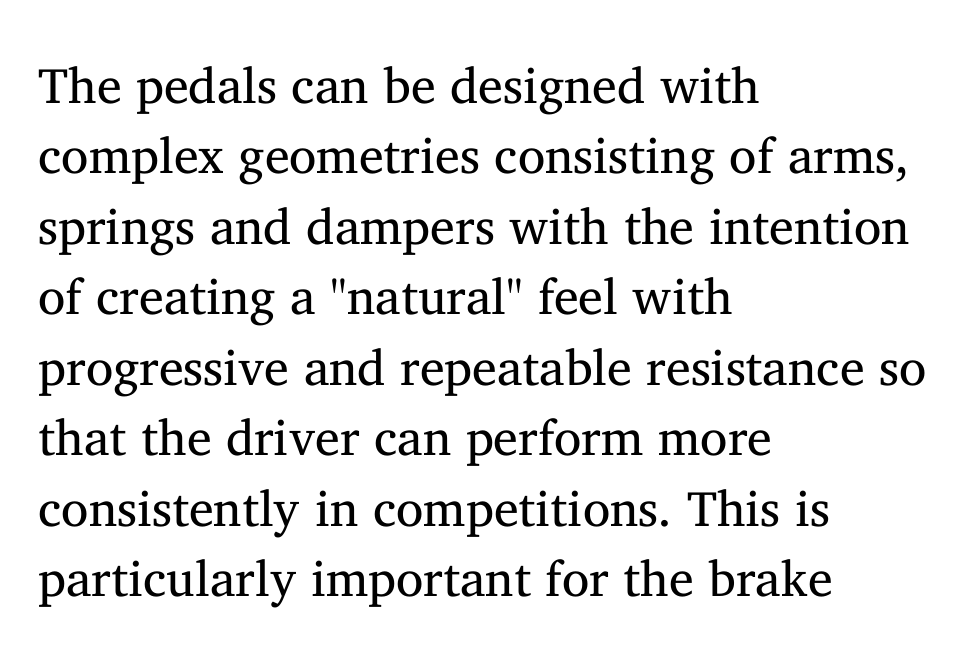
The image shows 50 px regular-weight serif type, upright; set left-aligned, normal line spacing (1.41x), normal letter spacing, not underlined; medium stroke contrast and a medium x-height.
